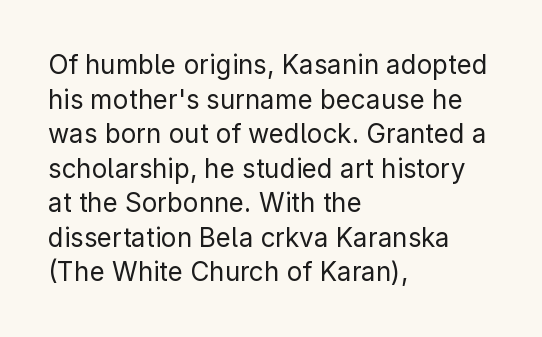
The image shows 26 px text type, upright; set left-aligned, normal line spacing (1.33x), normal letter spacing, not underlined.
